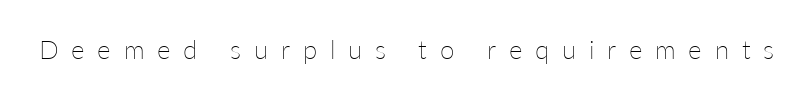
{"italic": "no", "bold": "no", "underline": "no", "letter_spacing": "wide", "letter_spacing_em": 0.49, "glyph_px": 26}
